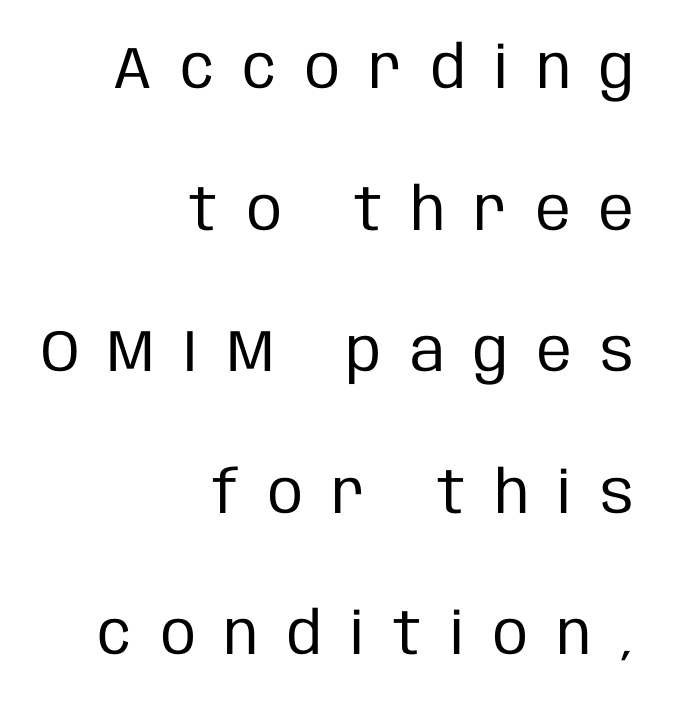
Q: Is the text bold? A: No.
Q: Is the text italic (slanted)? A: No, it is upright.
Q: Is the typeface a serif or a sans-serif typeface? A: Sans-serif.
Q: Is the text underlined? A: No.
Q: How is the paragraph aligned? A: Right-aligned.
Q: Is the spacing between letters normal or unusually wide? A: Unusually wide.
Q: Is the spacing between lines tight, normal or loose? A: Loose.
Q: Width (condensed, normal, or wide)? A: Condensed.
Q: Stroke contrast? A: Low.
Q: x-height? A: Large.
Q: Monospaced? A: No.
